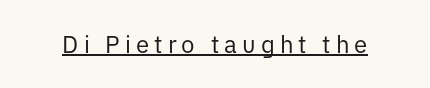
A roman cut, with each character standing at attention. The line texture is sparse and dotted thanks to wide tracking. Quick note: underline on. Summary of weight: not heavy and not bold.
